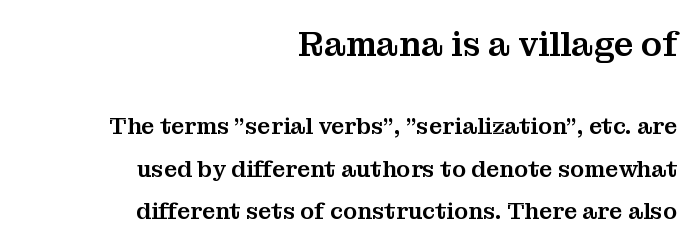
{"serif": "yes", "italic": "no", "width": "normal", "stroke_contrast": "medium", "x_height": "medium", "monospaced": "no", "underline": "no", "align": "right", "line_spacing_ratio": 1.83, "letter_spacing": "normal", "letter_spacing_em": 0.0, "larger_block": "first", "size_ratio": 1.48, "glyph_px": 34}
